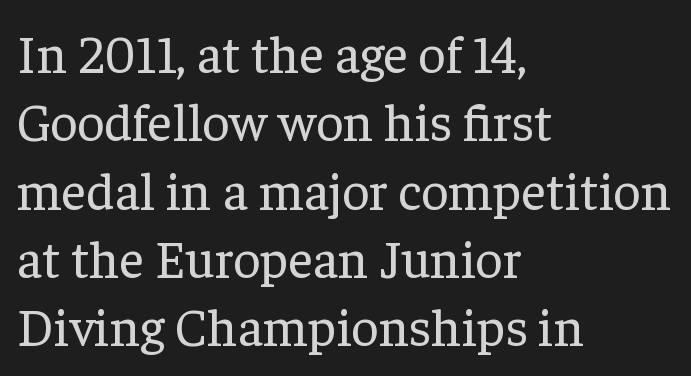
The image shows 53 px regular-weight serif type, upright; set left-aligned, normal line spacing (1.29x), normal letter spacing, not underlined; low stroke contrast and a medium x-height.
